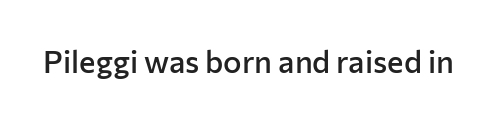
Q: Is the text bold? A: Semi-bold.
Q: Is the text italic (slanted)? A: No, it is upright.
Q: Is the typeface a serif or a sans-serif typeface? A: Sans-serif.
Q: Is the text underlined? A: No.
Q: Is the spacing between letters normal or unusually wide? A: Normal.
Q: Width (condensed, normal, or wide)? A: Normal.
Q: Stroke contrast? A: Low.
Q: x-height? A: Medium.
Q: Monospaced? A: No.
